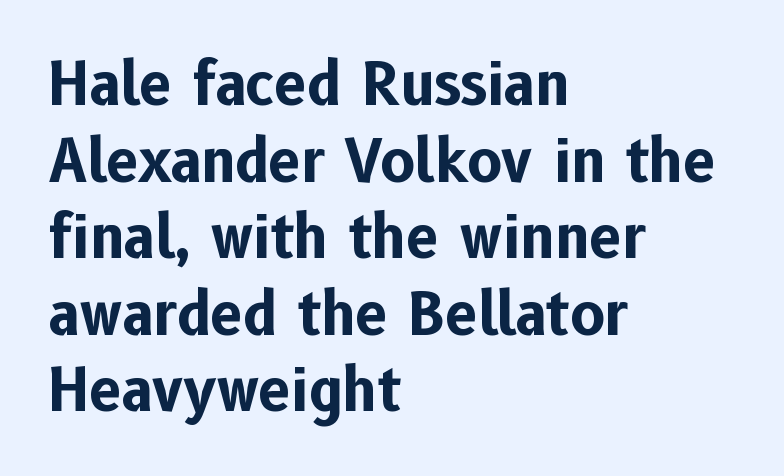
Set as a true bold cut, around the 700 mark. Plain, unruled lines of type. Varying glyph widths throughout — classic text-font behaviour. The face used here is a sans, in the tradition of grotesques and geometrics.
